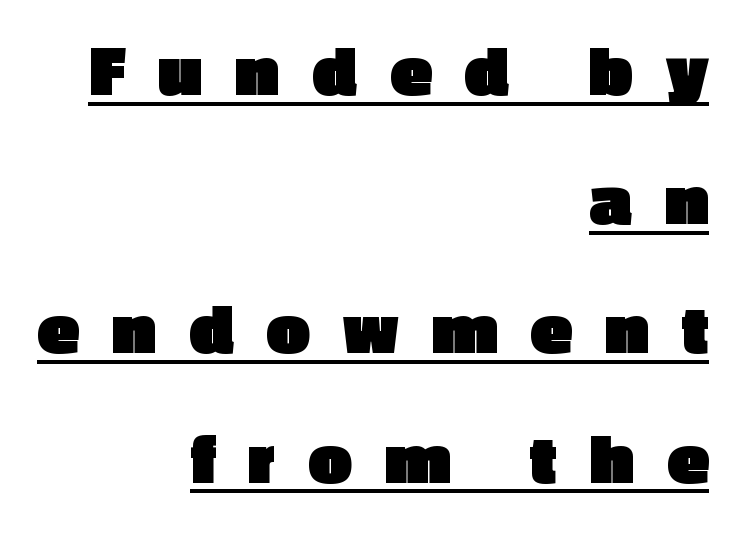
{"serif": "no", "italic": "no", "bold": "yes", "weight": "heavy", "width": "normal", "x_height": "medium", "monospaced": "no", "underline": "yes", "align": "right", "line_spacing": "normal", "line_spacing_ratio": 1.7, "letter_spacing": "wide", "letter_spacing_em": 0.44, "glyph_px": 76}
